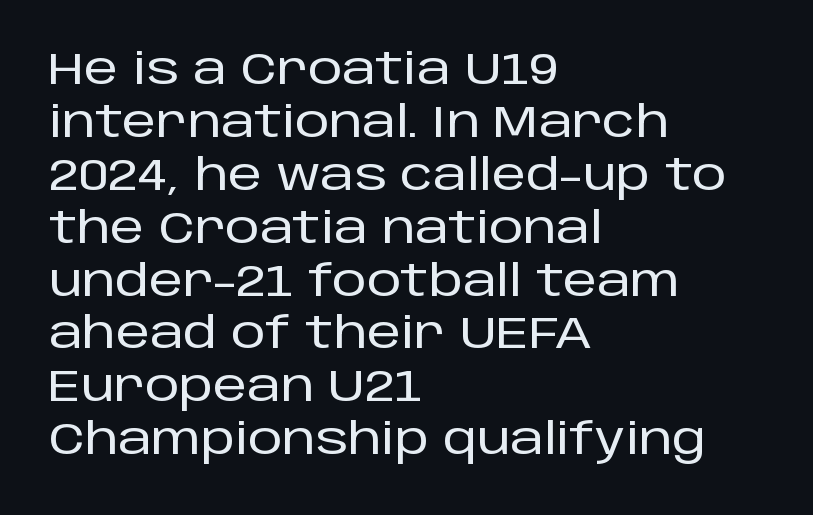
Q: Is the text italic (slanted)? A: No, it is upright.
Q: Is the typeface a serif or a sans-serif typeface? A: Sans-serif.
Q: Is the text underlined? A: No.
Q: How is the paragraph aligned? A: Left-aligned.
Q: Is the spacing between letters normal or unusually wide? A: Normal.
Q: Width (condensed, normal, or wide)? A: Normal.
Q: Stroke contrast? A: Low.
Q: x-height? A: Large.
Q: Monospaced? A: No.
